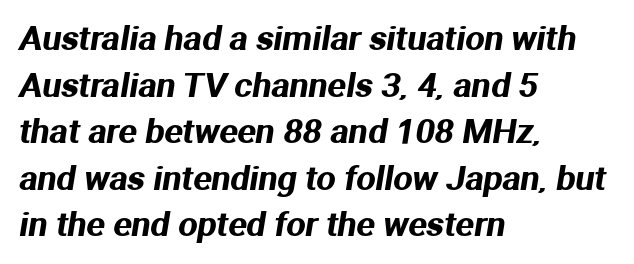
The image shows 34 px sans-serif type; set left-aligned, normal line spacing (1.37x), normal letter spacing, not underlined; medium stroke contrast and a medium x-height.
